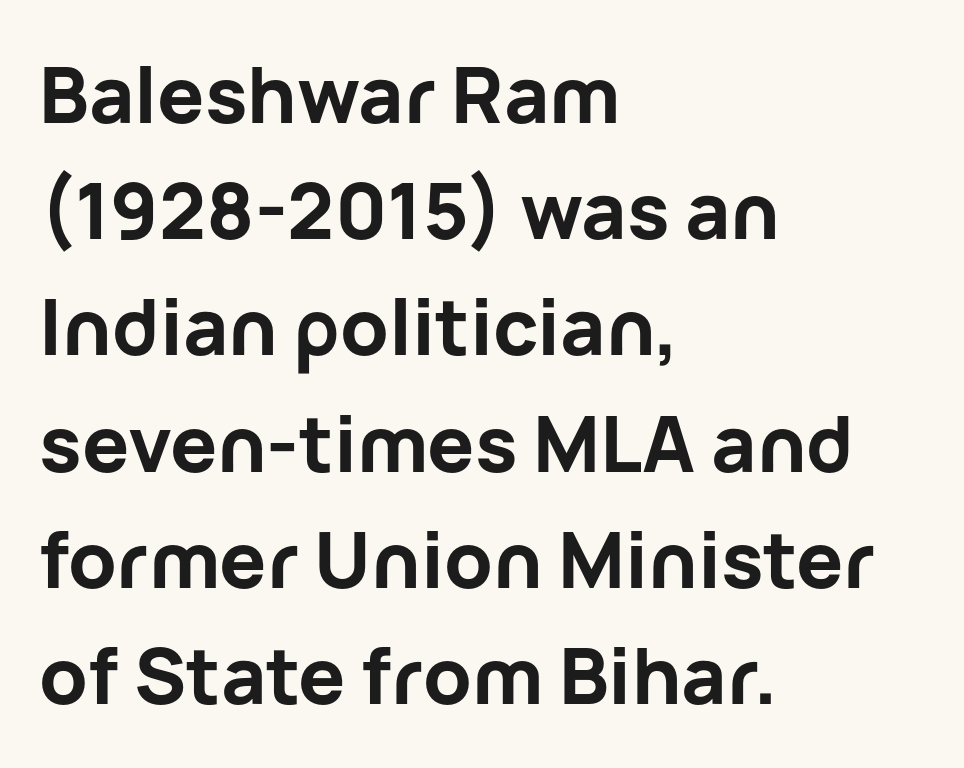
Q: Is the text bold? A: Yes.
Q: Is the text italic (slanted)? A: No, it is upright.
Q: Is the typeface a serif or a sans-serif typeface? A: Sans-serif.
Q: Is the text underlined? A: No.
Q: How is the paragraph aligned? A: Left-aligned.
Q: Is the spacing between letters normal or unusually wide? A: Normal.
Q: Is the spacing between lines tight, normal or loose? A: Normal.
Q: Width (condensed, normal, or wide)? A: Normal.
Q: Stroke contrast? A: Low.
Q: x-height? A: Medium.
Q: Monospaced? A: No.
